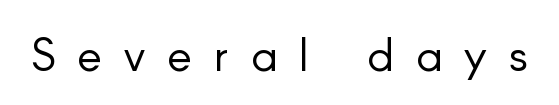
Q: Is the text bold? A: No.
Q: Is the text italic (slanted)? A: No, it is upright.
Q: Is the typeface a serif or a sans-serif typeface? A: Sans-serif.
Q: Is the text underlined? A: No.
Q: Is the spacing between letters normal or unusually wide? A: Unusually wide.
Q: Width (condensed, normal, or wide)? A: Normal.
Q: Stroke contrast? A: Low.
Q: x-height? A: Small.
Q: Monospaced? A: No.
